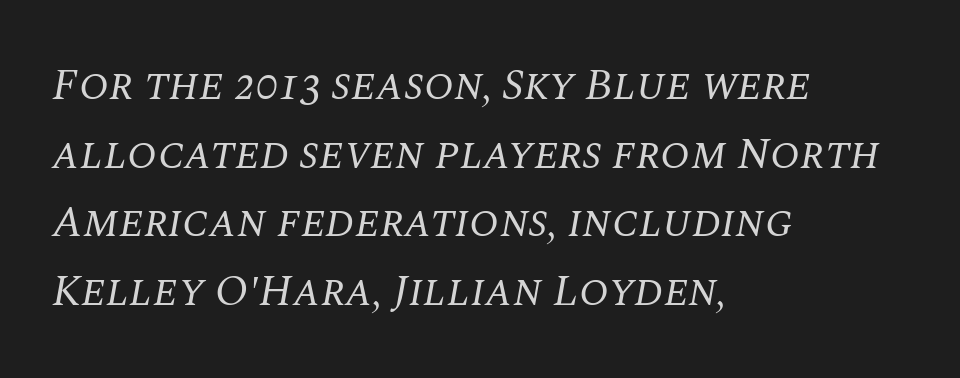
Q: Is the text bold? A: No.
Q: Is the text italic (slanted)? A: Yes, it leans right by about 10 degrees.
Q: Is the typeface a serif or a sans-serif typeface? A: Serif.
Q: Is the text underlined? A: No.
Q: How is the paragraph aligned? A: Left-aligned.
Q: Is the spacing between letters normal or unusually wide? A: Normal.
Q: Is the spacing between lines tight, normal or loose? A: Normal.
Q: Width (condensed, normal, or wide)? A: Normal.
Q: Stroke contrast? A: Medium.
Q: x-height? A: Large.
Q: Monospaced? A: No.
